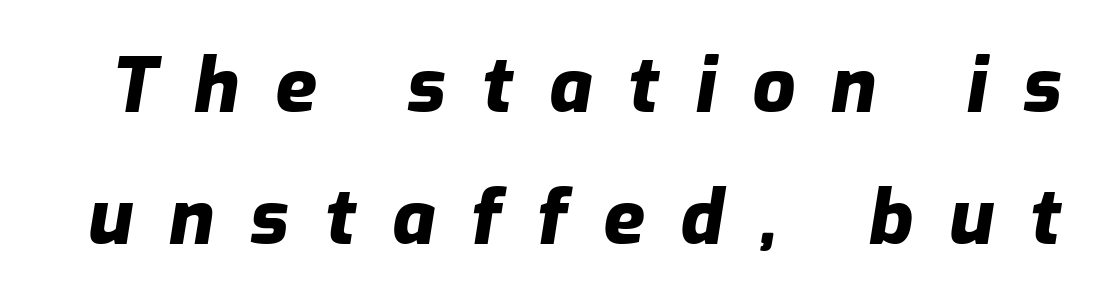
Q: Is the text bold? A: Yes.
Q: Is the text italic (slanted)? A: Yes, it leans right by about 9 degrees.
Q: Is the text underlined? A: No.
Q: Is the spacing between letters normal or unusually wide? A: Unusually wide.
Q: Width (condensed, normal, or wide)? A: Normal.
Q: Stroke contrast? A: Low.
Q: x-height? A: Medium.
Q: Monospaced? A: No.
